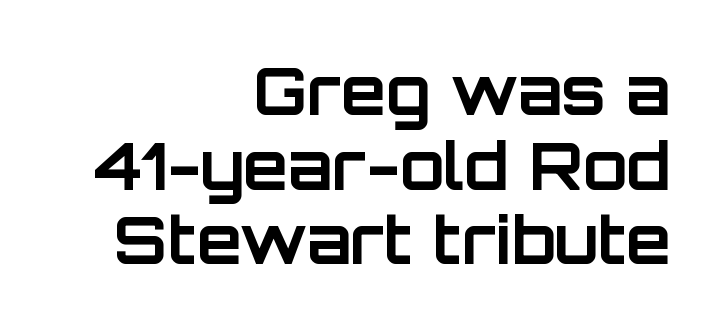
Q: Is the text bold? A: Yes.
Q: Is the text italic (slanted)? A: No, it is upright.
Q: Is the typeface a serif or a sans-serif typeface? A: Sans-serif.
Q: Is the text underlined? A: No.
Q: How is the paragraph aligned? A: Right-aligned.
Q: Is the spacing between letters normal or unusually wide? A: Normal.
Q: Is the spacing between lines tight, normal or loose? A: Tight.
Q: Width (condensed, normal, or wide)? A: Normal.
Q: Stroke contrast? A: Low.
Q: x-height? A: Large.
Q: Monospaced? A: No.
